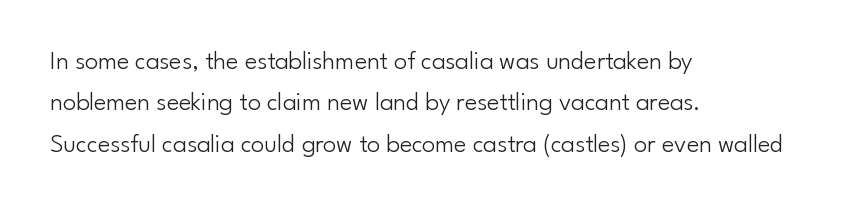
Q: Is the text bold? A: No.
Q: Is the text italic (slanted)? A: No, it is upright.
Q: Is the text underlined? A: No.
Q: How is the paragraph aligned? A: Left-aligned.
Q: Is the spacing between letters normal or unusually wide? A: Normal.
Q: Is the spacing between lines tight, normal or loose? A: Normal.
